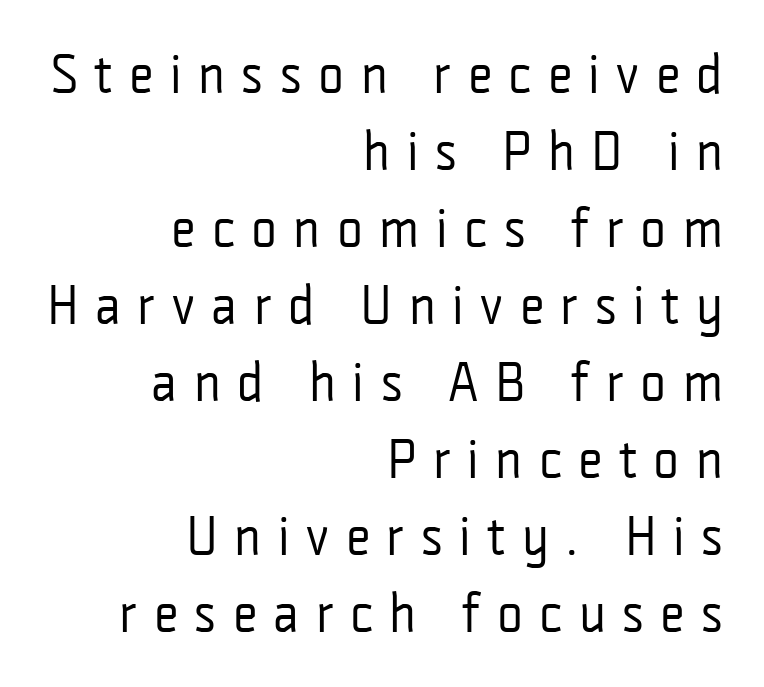
Q: Is the text bold? A: No.
Q: Is the text italic (slanted)? A: No, it is upright.
Q: Is the typeface a serif or a sans-serif typeface? A: Sans-serif.
Q: Is the text underlined? A: No.
Q: How is the paragraph aligned? A: Right-aligned.
Q: Is the spacing between letters normal or unusually wide? A: Unusually wide.
Q: Is the spacing between lines tight, normal or loose? A: Normal.
Q: Width (condensed, normal, or wide)? A: Condensed.
Q: Stroke contrast? A: Low.
Q: x-height? A: Medium.
Q: Monospaced? A: No.
